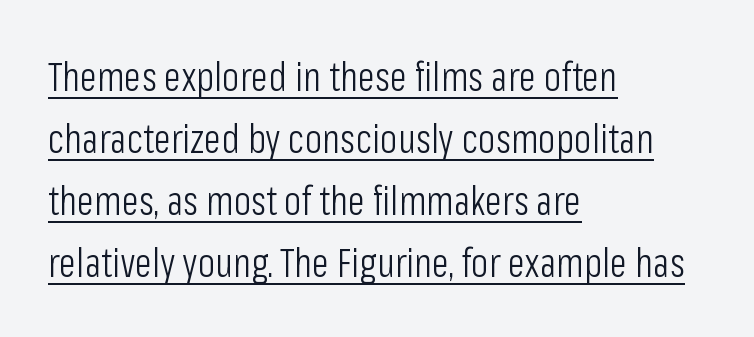
The image shows 40 px light, condensed sans-serif type, upright; set left-aligned, normal line spacing (1.55x), normal letter spacing, underlined; low stroke contrast and a medium x-height.
